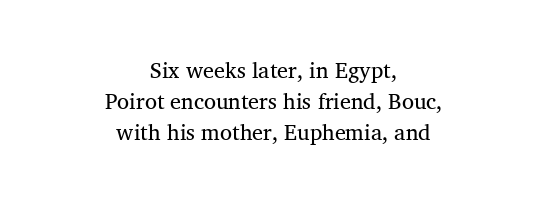
Q: Is the text bold? A: No.
Q: Is the text underlined? A: No.
Q: How is the paragraph aligned? A: Centered.
Q: Is the spacing between letters normal or unusually wide? A: Normal.
Q: Is the spacing between lines tight, normal or loose? A: Normal.
